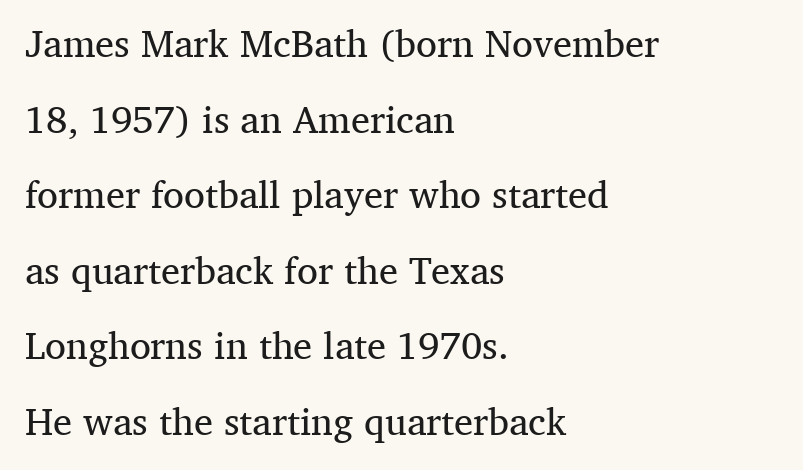
{"serif": "yes", "italic": "no", "bold": "no", "weight": "regular", "width": "normal", "stroke_contrast": "medium", "x_height": "medium", "monospaced": "no", "underline": "no", "align": "left", "line_spacing": "loose", "line_spacing_ratio": 1.99, "letter_spacing": "normal", "letter_spacing_em": 0.0, "glyph_px": 38}
